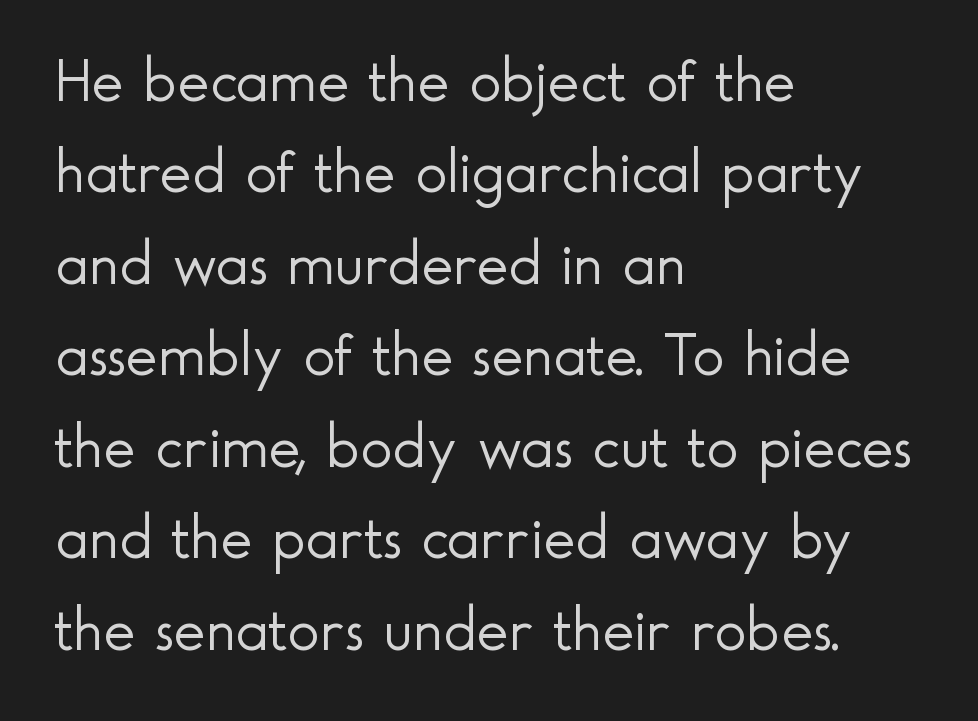
Short note: letters normally spaced. Words float on clear page, feet unadorned. This sample has the flowing, uneven cadence of proportional lettering. The font is comparable to plain body text, perhaps lighter.
